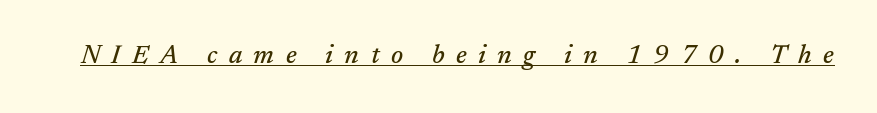
{"italic": "yes", "lean": "right", "slant_degrees": 17, "underline": "yes", "letter_spacing": "wide", "letter_spacing_em": 0.44, "glyph_px": 26}
